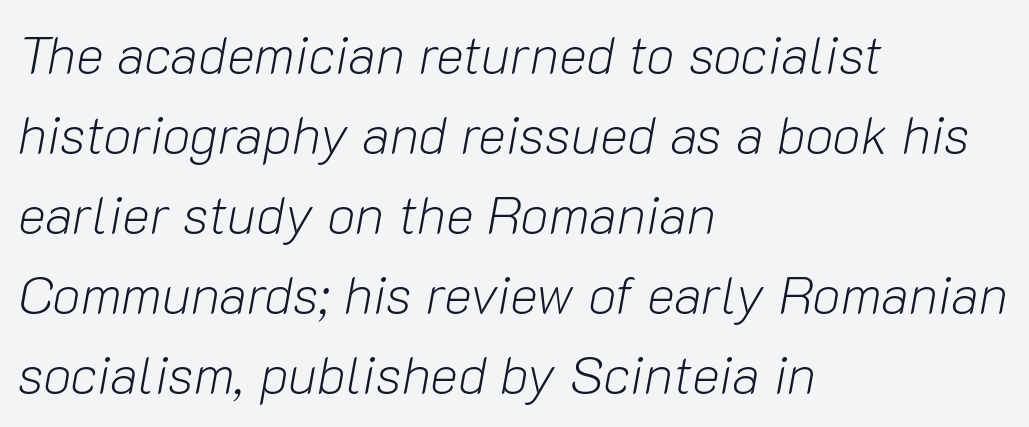
{"italic": "yes", "lean": "right", "slant_degrees": 10, "bold": "no", "weight": "light", "width": "normal", "stroke_contrast": "low", "x_height": "medium", "monospaced": "no", "underline": "no", "align": "left", "line_spacing": "normal", "line_spacing_ratio": 1.51, "letter_spacing": "normal", "letter_spacing_em": 0.0, "glyph_px": 53}
